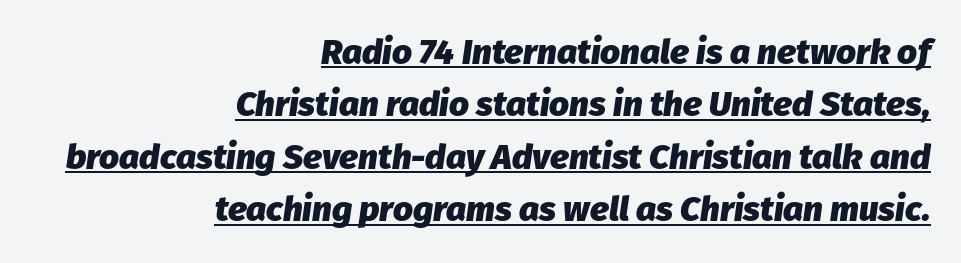
The typesetter has applied underlining to the passage shown. This sample keeps an unexceptional amount of space between lines. Each line ends at the same right margin while the left side varies. A typesetter would mark this as italic.
